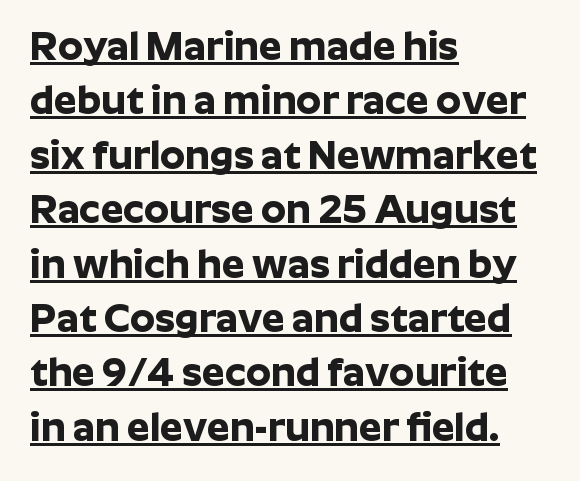
Q: Is the text bold? A: Yes.
Q: Is the text italic (slanted)? A: No, it is upright.
Q: Is the typeface a serif or a sans-serif typeface? A: Sans-serif.
Q: Is the text underlined? A: Yes.
Q: How is the paragraph aligned? A: Left-aligned.
Q: Is the spacing between letters normal or unusually wide? A: Normal.
Q: Is the spacing between lines tight, normal or loose? A: Normal.
Q: Width (condensed, normal, or wide)? A: Normal.
Q: Stroke contrast? A: Low.
Q: x-height? A: Medium.
Q: Monospaced? A: No.
